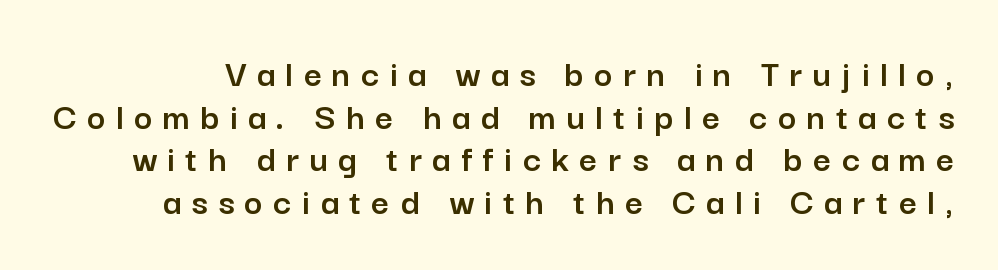
The image shows 39 px sans-serif type, upright; set tight line spacing (1.09x), unusually wide letter spacing (+0.27 em), not underlined; low stroke contrast and a medium x-height.
